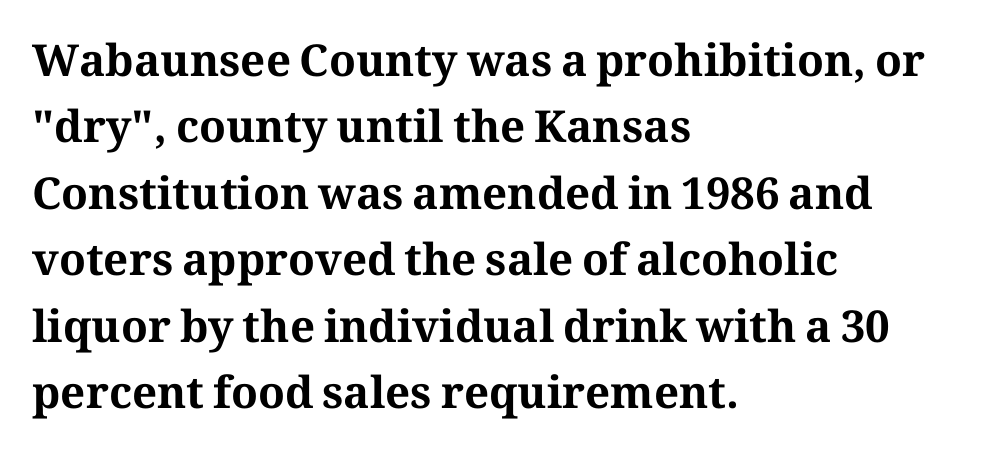
The image shows 44 px bold serif type, upright; set left-aligned, normal line spacing (1.51x), normal letter spacing, not underlined; medium stroke contrast and a medium x-height.
